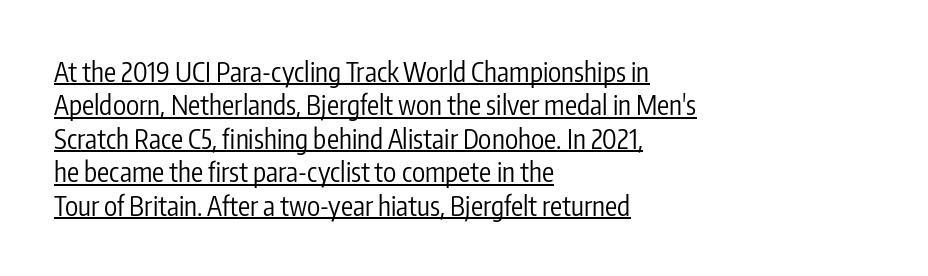
Q: Is the text bold? A: No.
Q: Is the text italic (slanted)? A: No, it is upright.
Q: Is the text underlined? A: Yes.
Q: How is the paragraph aligned? A: Left-aligned.
Q: Is the spacing between letters normal or unusually wide? A: Normal.
